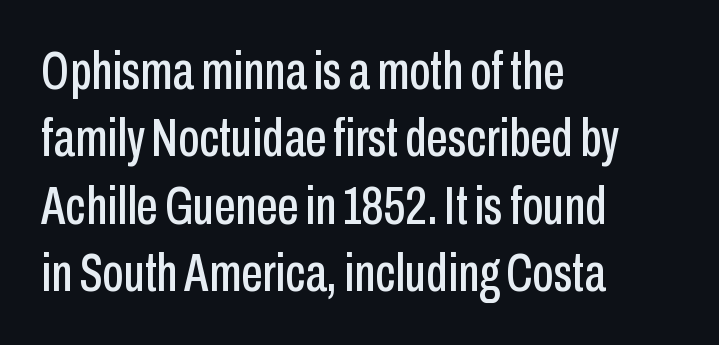
If you measured baseline to baseline, you'd find a middling distance. This rendering leaves character spacing at its baseline value. The rag falls on the right side of this text block. Letters rest on an invisible, unmarked baseline. Posture: upright roman. In terms of letterform style, serifs are entirely absent.
